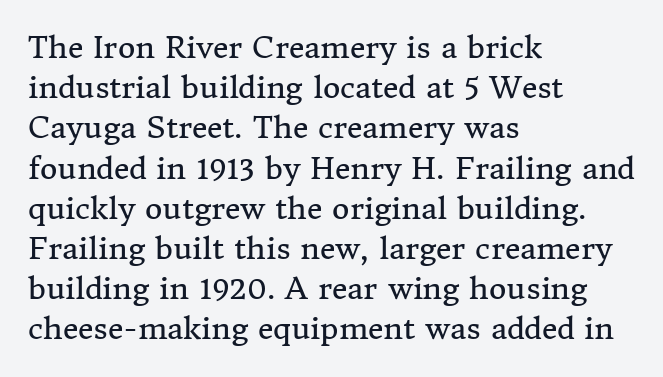
Words float on clear page, feet unadorned. A roman cut, with each character standing at attention. The typesetter chose a ragged-right arrangement here. Evenly set lines give the paragraph a standard silhouette.
